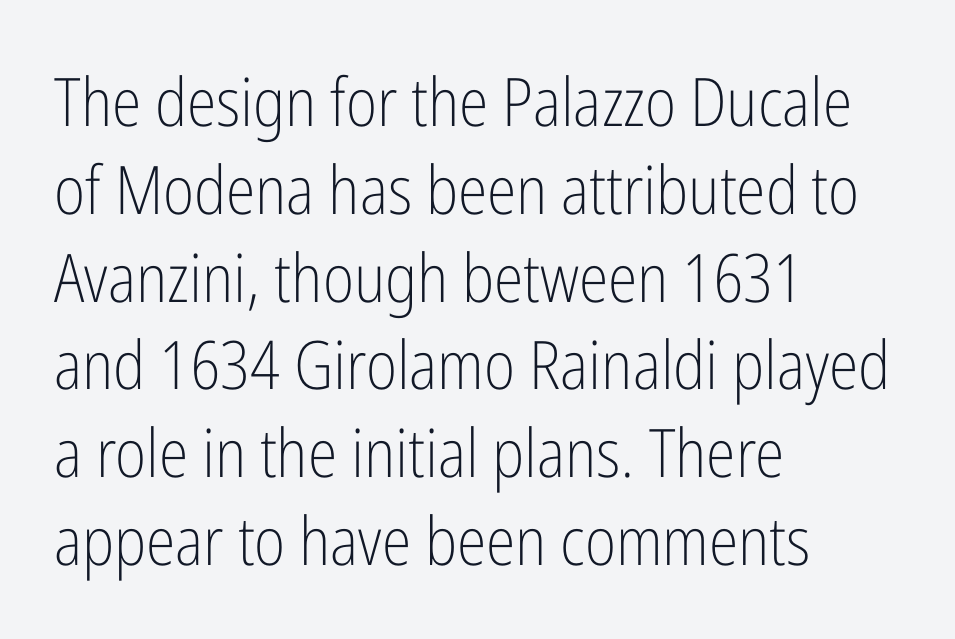
The image shows 67 px light, condensed sans-serif type, upright; set left-aligned, normal line spacing (1.31x), normal letter spacing, not underlined; low stroke contrast and a medium x-height.
